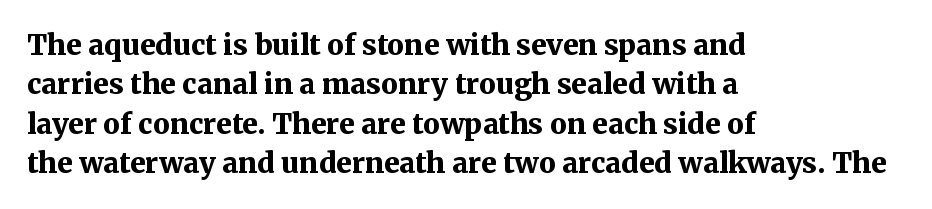
The image shows 28 px bold serif type, upright; set left-aligned, normal line spacing (1.41x), normal letter spacing, not underlined; medium stroke contrast and a medium x-height.
